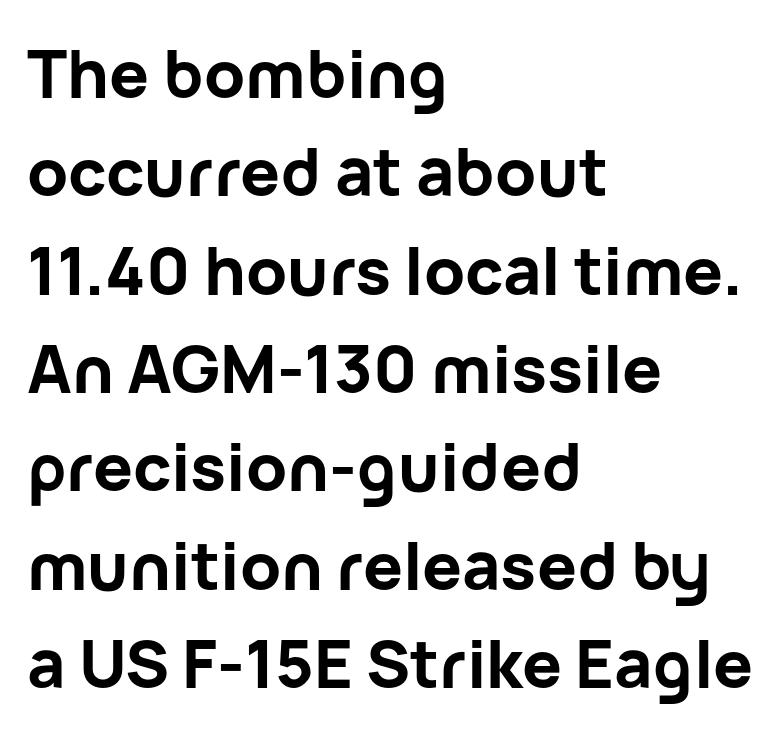
The image shows 66 px bold sans-serif type, upright; set left-aligned, normal line spacing (1.49x), normal letter spacing, not underlined; low stroke contrast and a medium x-height.
